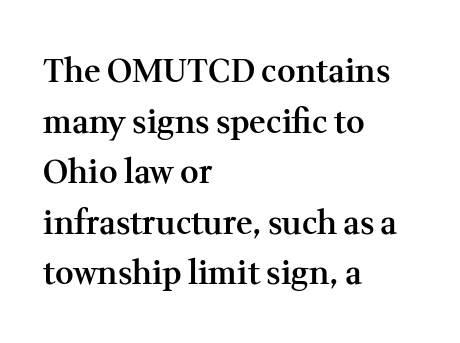
Q: Is the text bold? A: Semi-bold.
Q: Is the text italic (slanted)? A: No, it is upright.
Q: Is the typeface a serif or a sans-serif typeface? A: Serif.
Q: Is the text underlined? A: No.
Q: How is the paragraph aligned? A: Left-aligned.
Q: Is the spacing between letters normal or unusually wide? A: Normal.
Q: Is the spacing between lines tight, normal or loose? A: Normal.
Q: Width (condensed, normal, or wide)? A: Normal.
Q: Stroke contrast? A: Medium.
Q: x-height? A: Medium.
Q: Monospaced? A: No.
